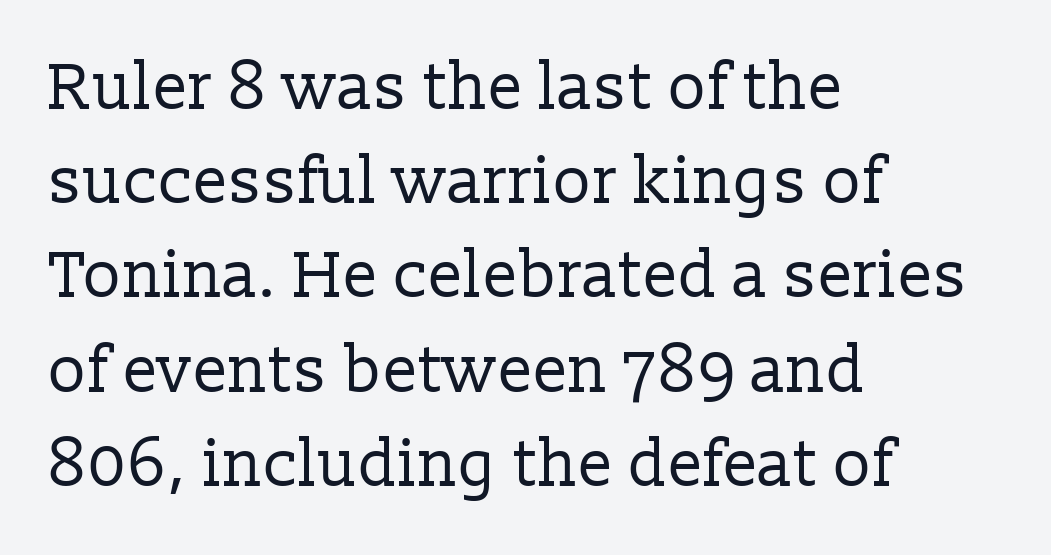
The image shows 65 px regular-weight serif type, upright; set left-aligned, normal line spacing (1.45x), normal letter spacing, not underlined; low stroke contrast and a medium x-height.
